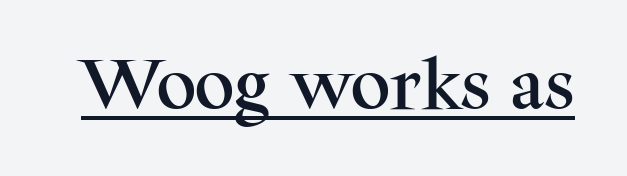
The image shows 56 px serif type, upright; set normal letter spacing, underlined; medium stroke contrast and a medium x-height.
